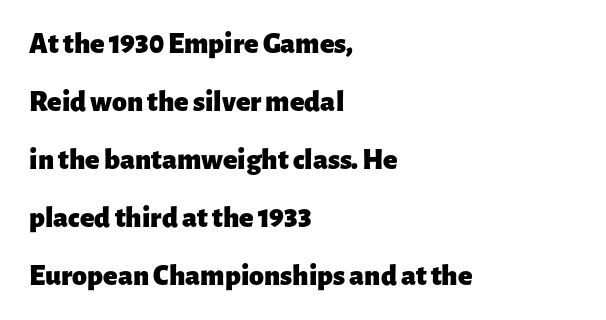
{"serif": "no", "italic": "no", "bold": "yes", "weight": "heavy", "width": "normal", "stroke_contrast": "low", "x_height": "medium", "monospaced": "no", "underline": "no", "align": "left", "line_spacing": "loose", "line_spacing_ratio": 1.93, "letter_spacing": "normal", "letter_spacing_em": 0.0, "glyph_px": 30}
